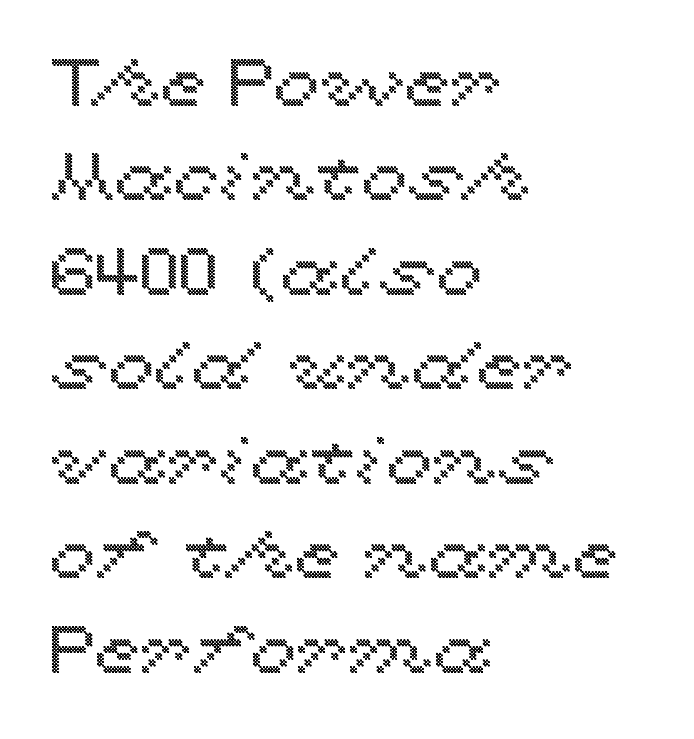
The paragraph has a hard left edge and a soft right edge. A typesetter would call this zero additional tracking. Evenly set lines give the paragraph a standard silhouette. No word sits above an underline. Here the designer chose a conventional face with non-uniform glyph widths.
